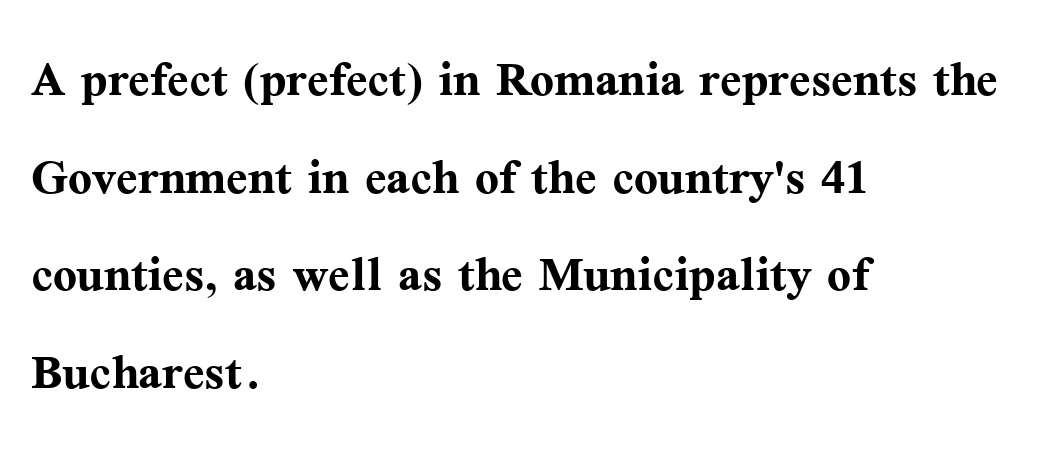
The image shows 63 px semibold serif type, upright; set left-aligned, normal line spacing (1.55x), normal letter spacing, not underlined; medium stroke contrast and a medium x-height.
